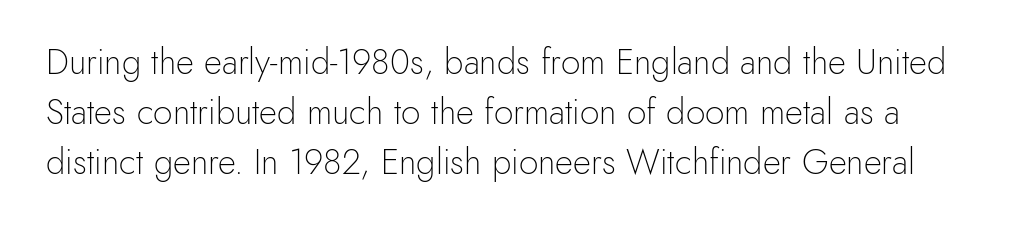
Q: Is the text bold? A: No.
Q: Is the text italic (slanted)? A: No, it is upright.
Q: Is the typeface a serif or a sans-serif typeface? A: Sans-serif.
Q: Is the text underlined? A: No.
Q: Is the spacing between letters normal or unusually wide? A: Normal.
Q: Is the spacing between lines tight, normal or loose? A: Normal.
Q: Width (condensed, normal, or wide)? A: Normal.
Q: x-height? A: Small.
Q: Monospaced? A: No.
